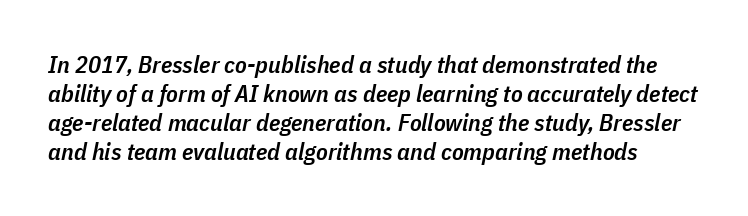
{"italic": "yes", "lean": "right", "slant_degrees": 11, "bold": "semi", "underline": "no", "line_spacing_ratio": 1.21, "letter_spacing": "normal", "letter_spacing_em": 0.0, "glyph_px": 24}
